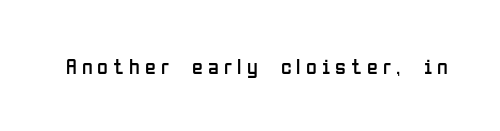
Q: Is the text bold? A: No.
Q: Is the text italic (slanted)? A: No, it is upright.
Q: Is the text underlined? A: No.
Q: Is the spacing between letters normal or unusually wide? A: Unusually wide.
